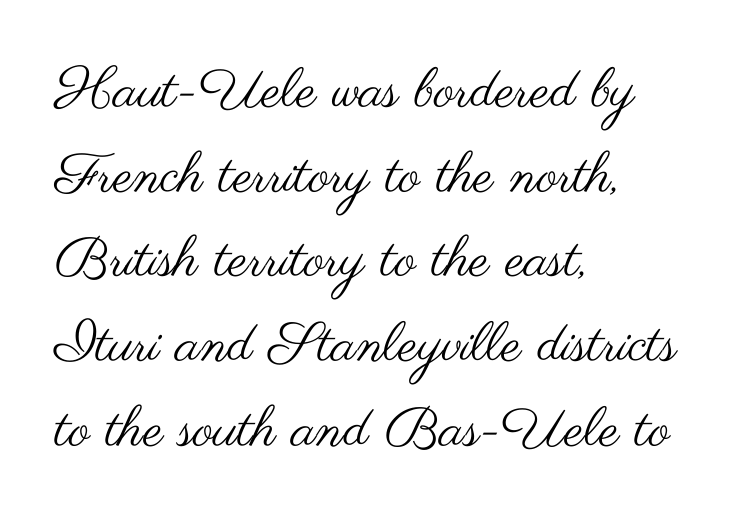
{"serif": "no", "bold": "no", "weight": "regular", "width": "wide", "stroke_contrast": "medium", "x_height": "small", "monospaced": "no", "underline": "no", "align": "left", "line_spacing": "normal", "line_spacing_ratio": 1.54, "letter_spacing": "normal", "letter_spacing_em": 0.0, "glyph_px": 55}
